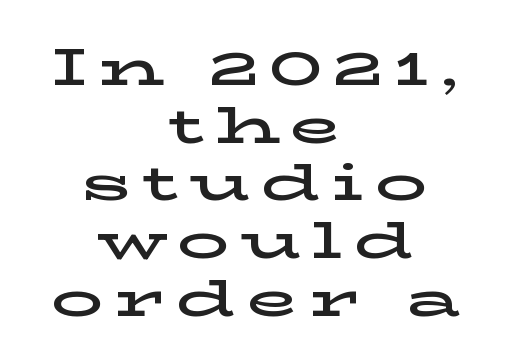
{"serif": "yes", "italic": "no", "width": "wide", "stroke_contrast": "low", "x_height": "medium", "monospaced": "no", "underline": "no", "align": "center", "line_spacing": "tight", "line_spacing_ratio": 1.11, "letter_spacing": "wide", "letter_spacing_em": 0.21, "glyph_px": 52}
